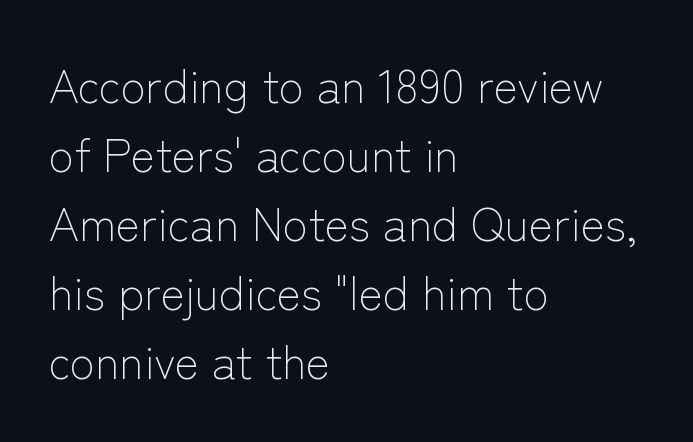
The image shows 46 px light sans-serif type, upright; set left-aligned, normal line spacing (1.5x), normal letter spacing, not underlined; low stroke contrast and a medium x-height.
